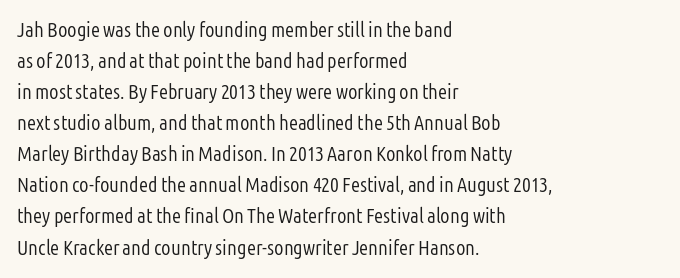
Q: Is the text bold? A: No.
Q: Is the text italic (slanted)? A: No, it is upright.
Q: Is the text underlined? A: No.
Q: How is the paragraph aligned? A: Left-aligned.
Q: Is the spacing between letters normal or unusually wide? A: Normal.
Q: Is the spacing between lines tight, normal or loose? A: Normal.
